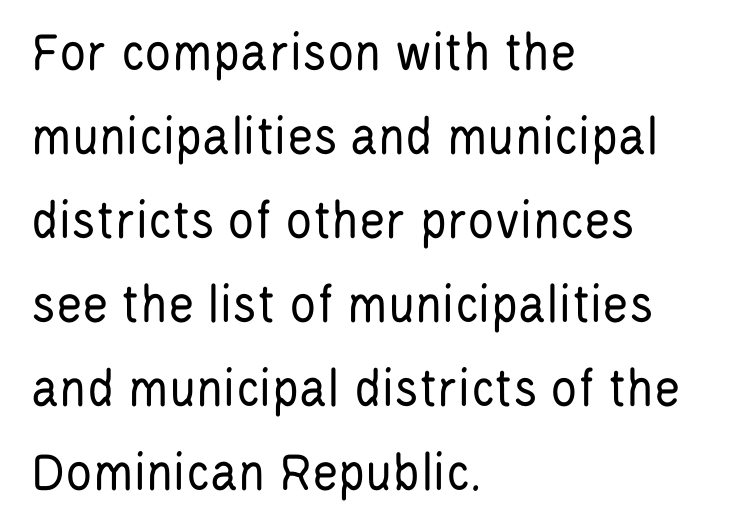
Notice how the passage keeps a crisp vertical edge on the left only. The type sits square on the baseline with zero lean. The strip under each line holds only bare page. Between one letter and the next there's only the usual sliver of space.
